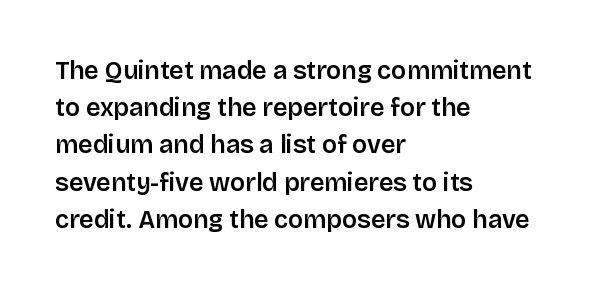
The image shows 25 px text type, upright; set left-aligned, normal line spacing (1.49x), normal letter spacing, not underlined.
